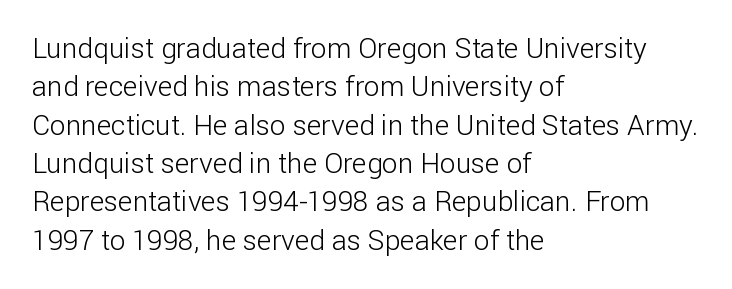
The image shows 28 px light sans-serif type, upright; set left-aligned, normal line spacing (1.37x), normal letter spacing, not underlined; low stroke contrast and a medium x-height.
